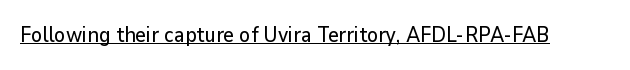
{"italic": "no", "underline": "yes", "letter_spacing": "normal", "letter_spacing_em": 0.0, "glyph_px": 21}
